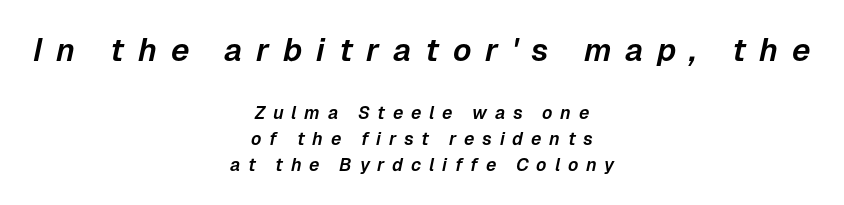
{"italic": "yes", "lean": "right", "slant_degrees": 12, "width": "normal", "stroke_contrast": "low", "x_height": "medium", "monospaced": "no", "underline": "no", "align": "center", "line_spacing": "normal", "line_spacing_ratio": 1.44, "letter_spacing": "wide", "letter_spacing_em": 0.43, "larger_block": "first", "size_ratio": 1.78, "glyph_px": 32}
